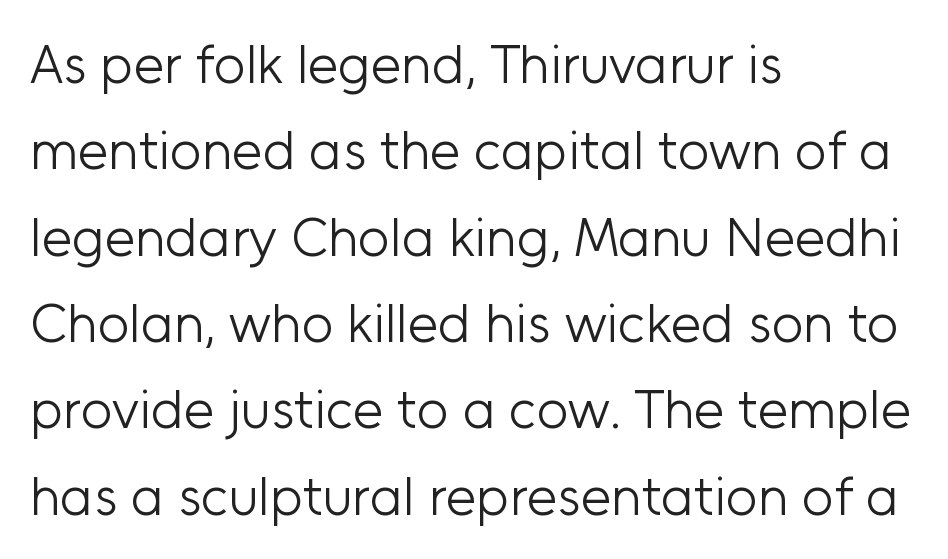
{"serif": "no", "italic": "no", "bold": "no", "weight": "light", "width": "normal", "stroke_contrast": "low", "x_height": "medium", "monospaced": "no", "underline": "no", "align": "left", "line_spacing": "normal", "line_spacing_ratio": 1.57, "letter_spacing": "normal", "letter_spacing_em": 0.0, "glyph_px": 55}
